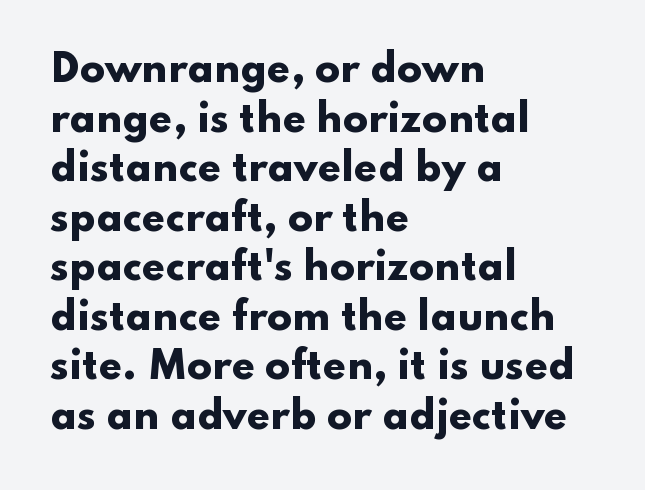
This is heavy type, rendered in bold. A student would call this left alignment; a typographer would say flush left, rag right. Short note: letters normally spaced. Each letter keeps its own natural width here, so spacing adapts to shape. Descenders are the only things crossing below the line. The letters stand upright; this is a roman face.
